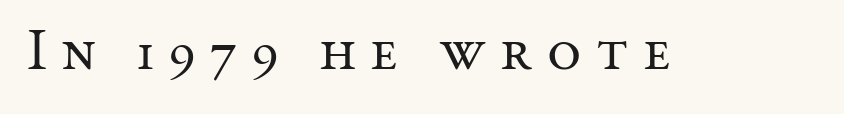
{"serif": "yes", "italic": "no", "bold": "no", "weight": "regular", "width": "normal", "stroke_contrast": "medium", "x_height": "medium", "monospaced": "no", "underline": "no", "letter_spacing": "wide", "letter_spacing_em": 0.24, "glyph_px": 59}
